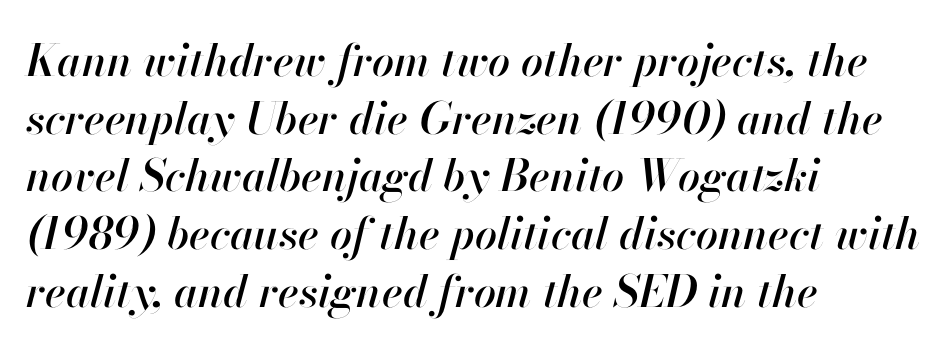
{"italic": "yes", "lean": "right", "slant_degrees": 13, "width": "normal", "stroke_contrast": "high", "x_height": "small", "monospaced": "no", "underline": "no", "align": "left", "line_spacing": "normal", "line_spacing_ratio": 1.31, "letter_spacing": "normal", "letter_spacing_em": 0.0, "glyph_px": 44}
